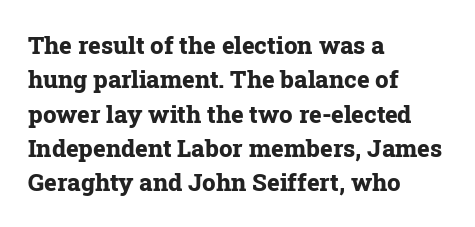
The passage shown is emphatically bold. The space directly below the letters is spotless. Italic? Not at all — the glyphs are vertical. The block of text has a typical density, with ordinary space between rows.
